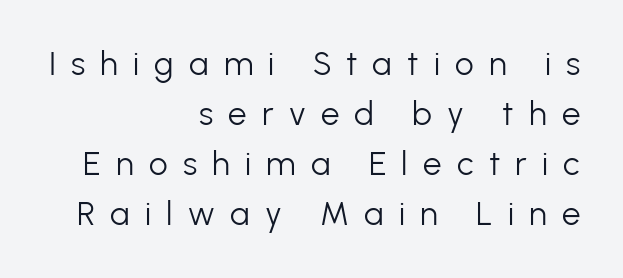
{"serif": "no", "italic": "no", "bold": "no", "weight": "light", "width": "normal", "stroke_contrast": "low", "x_height": "medium", "monospaced": "no", "underline": "no", "align": "right", "line_spacing": "normal", "line_spacing_ratio": 1.52, "letter_spacing": "wide", "letter_spacing_em": 0.46, "glyph_px": 33}
